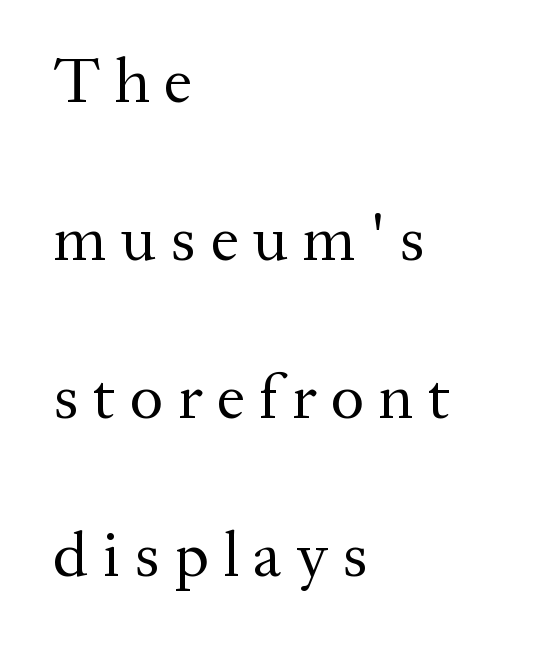
The image shows 64 px regular-weight serif type, upright; set left-aligned, loose line spacing (2.47x), unusually wide letter spacing (+0.22 em), not underlined; medium stroke contrast and a medium x-height.
